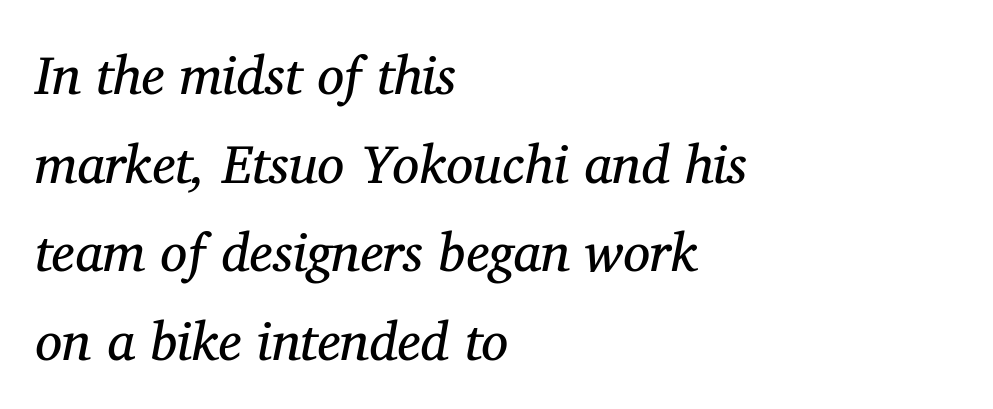
{"serif": "yes", "italic": "yes", "lean": "right", "slant_degrees": 11, "bold": "no", "weight": "regular", "width": "normal", "stroke_contrast": "medium", "x_height": "medium", "monospaced": "no", "underline": "no", "align": "left", "line_spacing": "normal", "line_spacing_ratio": 1.64, "letter_spacing": "normal", "letter_spacing_em": 0.0, "glyph_px": 54}
